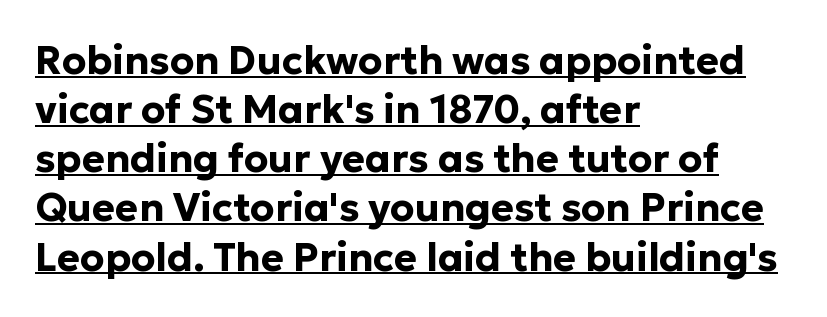
Q: Is the text bold? A: Yes.
Q: Is the text italic (slanted)? A: No, it is upright.
Q: Is the typeface a serif or a sans-serif typeface? A: Sans-serif.
Q: Is the text underlined? A: Yes.
Q: How is the paragraph aligned? A: Left-aligned.
Q: Is the spacing between letters normal or unusually wide? A: Normal.
Q: Is the spacing between lines tight, normal or loose? A: Normal.
Q: Width (condensed, normal, or wide)? A: Normal.
Q: Stroke contrast? A: Low.
Q: x-height? A: Medium.
Q: Monospaced? A: No.
